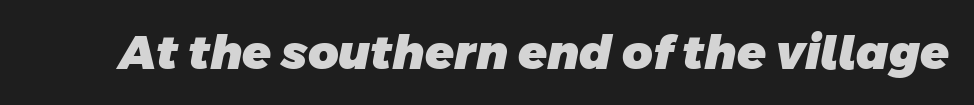
Q: Is the text bold? A: Yes.
Q: Is the typeface a serif or a sans-serif typeface? A: Sans-serif.
Q: Is the text underlined? A: No.
Q: Is the spacing between letters normal or unusually wide? A: Normal.
Q: Width (condensed, normal, or wide)? A: Normal.
Q: Stroke contrast? A: Low.
Q: x-height? A: Large.
Q: Monospaced? A: No.
